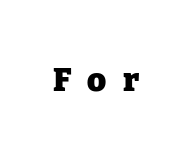
The image shows 33 px heavy serif type, upright; set unusually wide letter spacing (+0.49 em), not underlined; low stroke contrast and a medium x-height.
